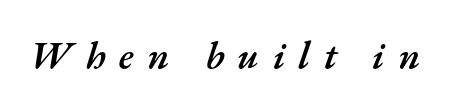
The image shows 39 px semibold type, italic (leaning right); set unusually wide letter spacing (+0.34 em), not underlined; medium stroke contrast and a small x-height.
